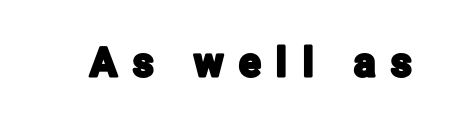
Q: Is the text italic (slanted)? A: No, it is upright.
Q: Is the typeface a serif or a sans-serif typeface? A: Sans-serif.
Q: Is the text underlined? A: No.
Q: Is the spacing between letters normal or unusually wide? A: Unusually wide.
Q: Width (condensed, normal, or wide)? A: Condensed.
Q: Stroke contrast? A: Low.
Q: x-height? A: Medium.
Q: Monospaced? A: No.
